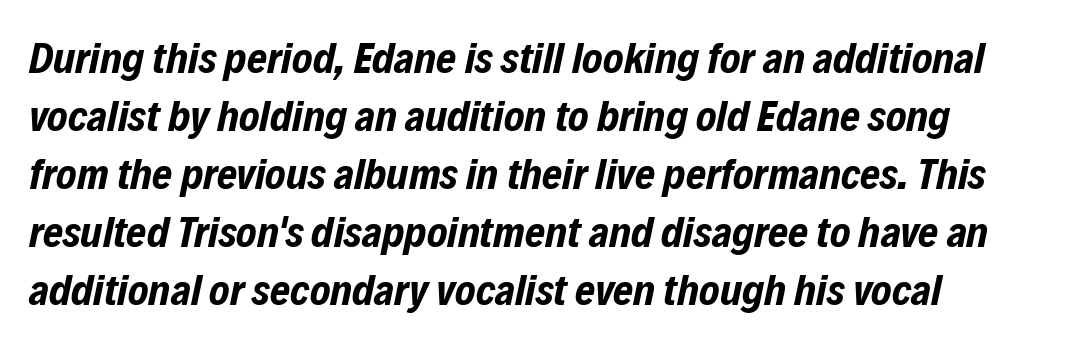
{"italic": "yes", "lean": "right", "slant_degrees": 12, "bold": "yes", "weight": "bold", "width": "condensed", "stroke_contrast": "low", "x_height": "medium", "monospaced": "no", "underline": "no", "align": "left", "line_spacing": "normal", "line_spacing_ratio": 1.35, "letter_spacing": "normal", "letter_spacing_em": 0.0, "glyph_px": 43}
